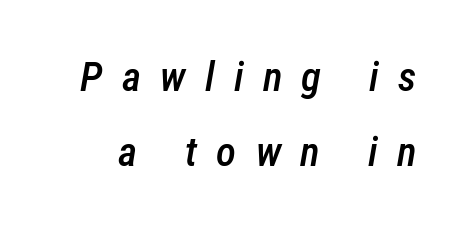
{"italic": "yes", "lean": "right", "slant_degrees": 12, "bold": "semi", "weight": "semibold", "width": "condensed", "stroke_contrast": "low", "x_height": "medium", "monospaced": "no", "underline": "no", "line_spacing_ratio": 1.82, "letter_spacing": "wide", "letter_spacing_em": 0.47, "glyph_px": 41}
